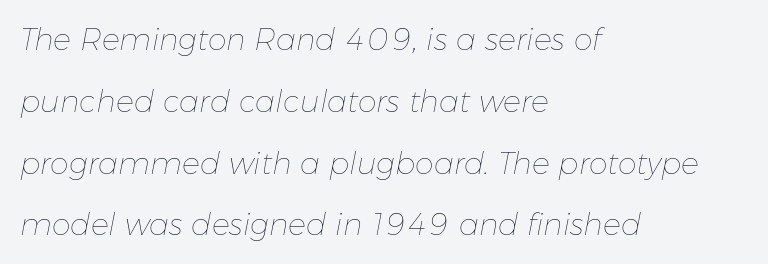
Q: Is the text bold? A: No.
Q: Is the text italic (slanted)? A: Yes, it leans right by about 11 degrees.
Q: Is the text underlined? A: No.
Q: How is the paragraph aligned? A: Left-aligned.
Q: Is the spacing between letters normal or unusually wide? A: Normal.
Q: Is the spacing between lines tight, normal or loose? A: Loose.
Q: Width (condensed, normal, or wide)? A: Normal.
Q: Stroke contrast? A: Low.
Q: x-height? A: Medium.
Q: Monospaced? A: No.
